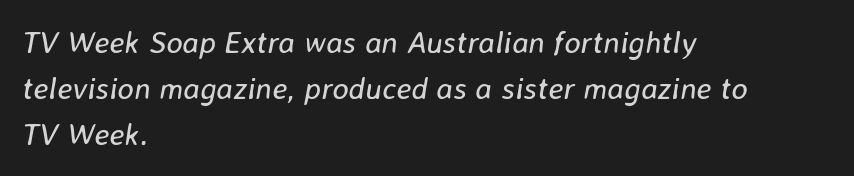
The image shows 31 px regular-weight type, italic (leaning right); set left-aligned, normal line spacing (1.49x), normal letter spacing, not underlined; low stroke contrast and a medium x-height.
